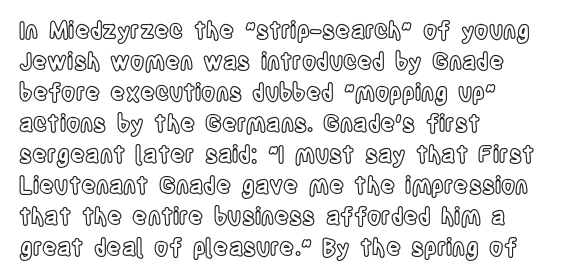
The designer left line spacing at the default. Glance below the letters and you will spot only blank space. The letters sit at their default tracking, neither squeezed nor spread. If you drew a line through each stem, it would be perfectly vertical. The compositor pushed each line to the left boundary.
